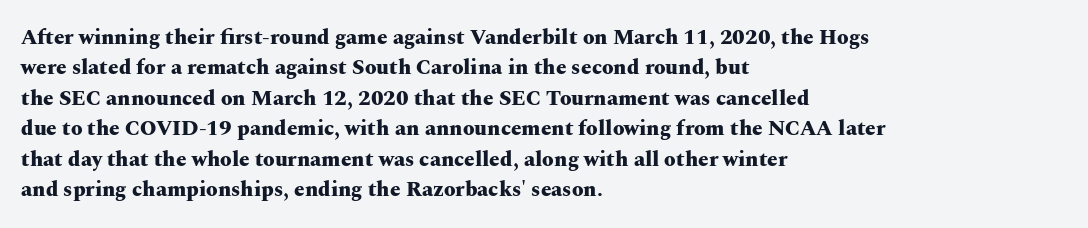
{"italic": "no", "bold": "yes", "underline": "no", "align": "left", "line_spacing": "normal", "line_spacing_ratio": 1.45, "letter_spacing": "normal", "letter_spacing_em": 0.0, "glyph_px": 21}
